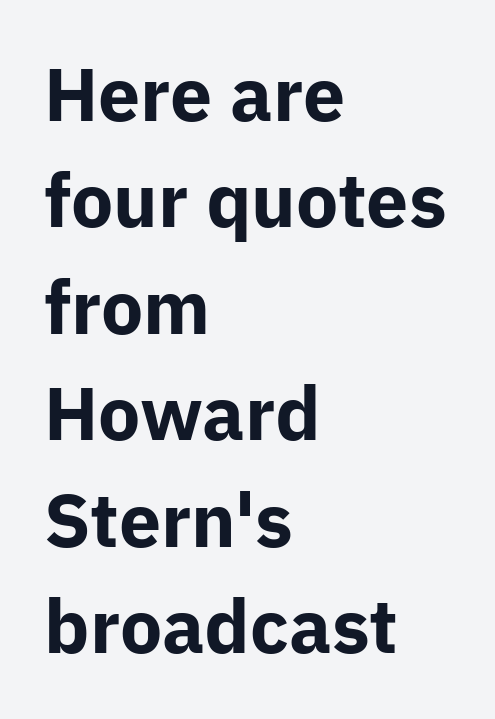
Q: Is the text bold? A: Yes.
Q: Is the text italic (slanted)? A: No, it is upright.
Q: Is the typeface a serif or a sans-serif typeface? A: Sans-serif.
Q: Is the text underlined? A: No.
Q: How is the paragraph aligned? A: Left-aligned.
Q: Is the spacing between letters normal or unusually wide? A: Normal.
Q: Is the spacing between lines tight, normal or loose? A: Normal.
Q: Width (condensed, normal, or wide)? A: Normal.
Q: Stroke contrast? A: Low.
Q: x-height? A: Medium.
Q: Monospaced? A: No.
